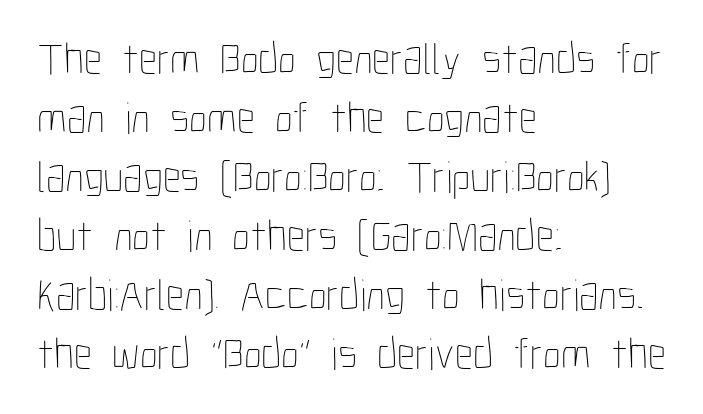
The image shows 45 px thin, condensed type, upright; set left-aligned, normal line spacing (1.31x), normal letter spacing, not underlined; low stroke contrast and a medium x-height.
